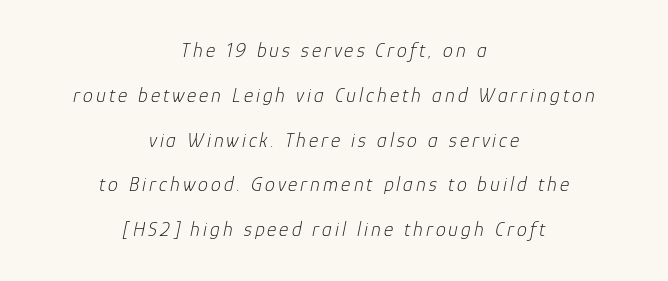
Q: Is the text bold? A: No.
Q: Is the text italic (slanted)? A: Yes, it leans right by about 12 degrees.
Q: Is the text underlined? A: No.
Q: How is the paragraph aligned? A: Centered.
Q: Is the spacing between lines tight, normal or loose? A: Loose.
